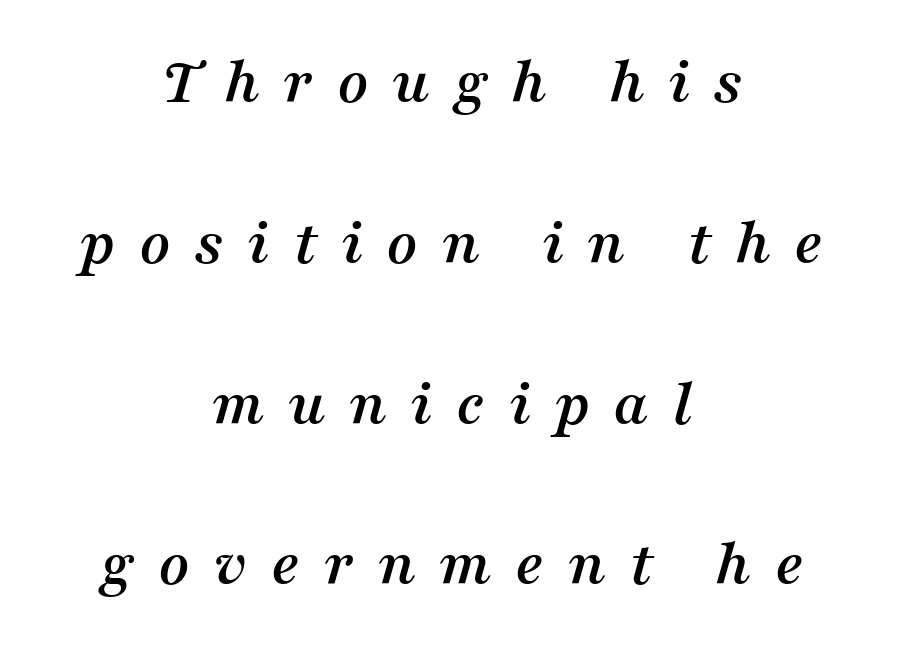
The passage shown is typeset with a serif family. Display-style spreading of the glyphs; the letterfit is very open. The space between consecutive lines is lavish. Short and long lines alike share a common midpoint. A typesetter would call this proportional, since set widths differ per character.
